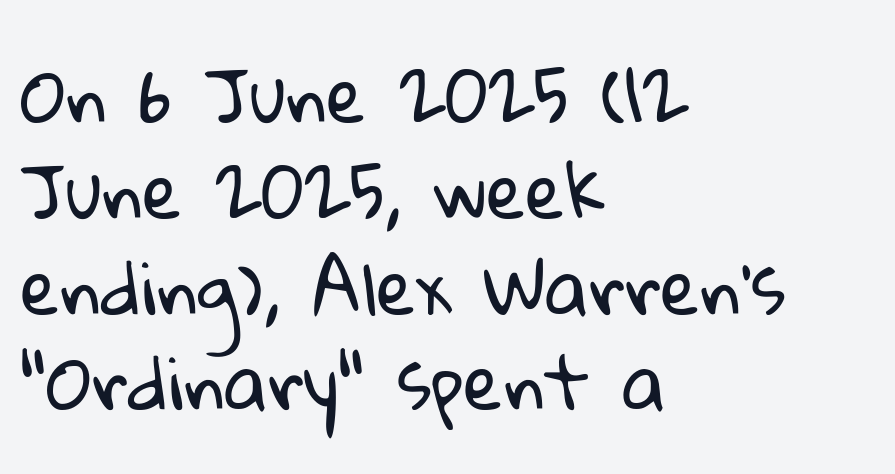
{"serif": "no", "bold": "no", "weight": "regular", "width": "normal", "stroke_contrast": "low", "x_height": "medium", "monospaced": "no", "underline": "no", "align": "left", "line_spacing": "normal", "line_spacing_ratio": 1.33, "letter_spacing": "normal", "letter_spacing_em": 0.0, "glyph_px": 72}
